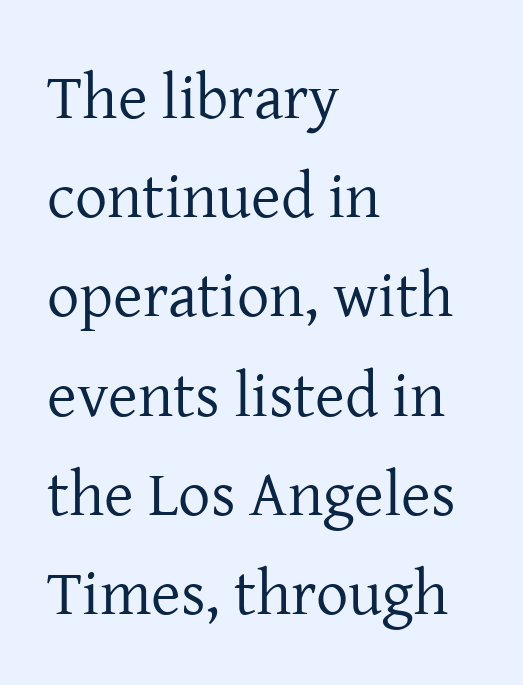
The image shows 64 px regular-weight serif type, upright; set left-aligned, normal line spacing (1.55x), normal letter spacing, not underlined; low stroke contrast and a medium x-height.
